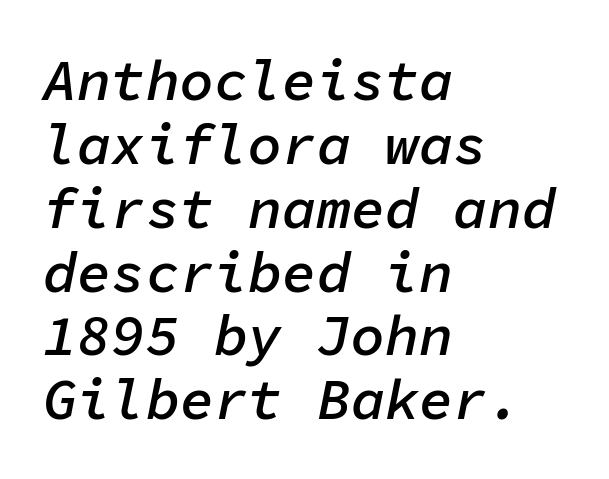
Q: Is the text bold? A: Semi-bold.
Q: Is the text italic (slanted)? A: Yes, it leans right by about 11 degrees.
Q: Is the text underlined? A: No.
Q: How is the paragraph aligned? A: Left-aligned.
Q: Is the spacing between letters normal or unusually wide? A: Normal.
Q: Is the spacing between lines tight, normal or loose? A: Tight.
Q: Width (condensed, normal, or wide)? A: Normal.
Q: Stroke contrast? A: Low.
Q: x-height? A: Medium.
Q: Monospaced? A: Yes.
